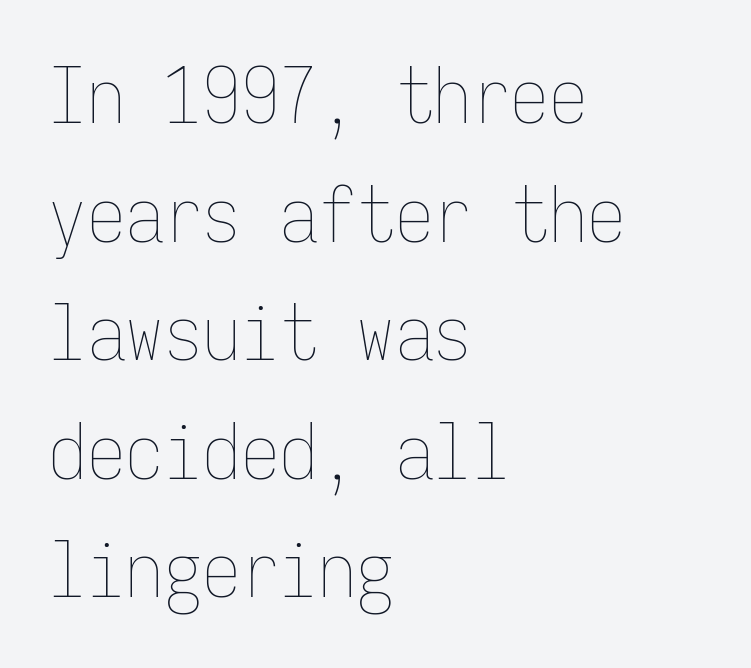
Vertical stems look standard width or narrower in stroke. Fixed-width glyphs throughout — classic coding-font behaviour. Notice how the stems are strictly vertical — no italics here. Underlining? Definitely not there. The leading is moderate, giving the passage an even texture.
